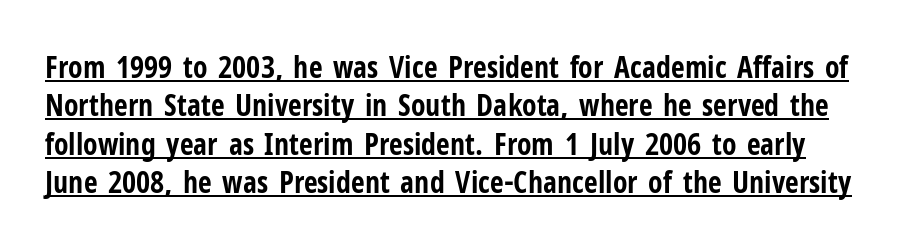
{"serif": "no", "italic": "no", "bold": "yes", "weight": "bold", "width": "condensed", "stroke_contrast": "low", "x_height": "medium", "monospaced": "no", "underline": "yes", "line_spacing": "normal", "line_spacing_ratio": 1.28, "letter_spacing": "normal", "letter_spacing_em": 0.0, "glyph_px": 30}
